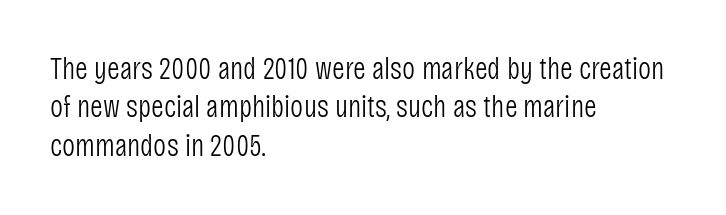
Q: Is the text bold? A: No.
Q: Is the text italic (slanted)? A: No, it is upright.
Q: Is the typeface a serif or a sans-serif typeface? A: Sans-serif.
Q: Is the text underlined? A: No.
Q: How is the paragraph aligned? A: Left-aligned.
Q: Is the spacing between letters normal or unusually wide? A: Normal.
Q: Width (condensed, normal, or wide)? A: Condensed.
Q: Stroke contrast? A: Low.
Q: x-height? A: Large.
Q: Monospaced? A: No.
